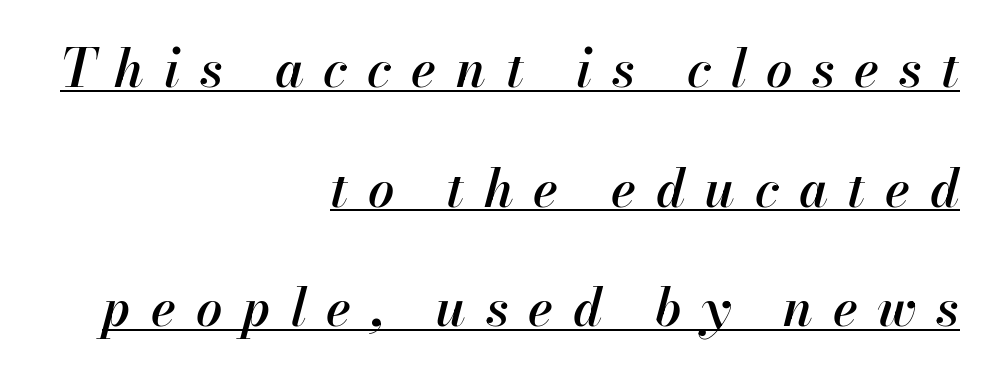
{"italic": "yes", "lean": "right", "slant_degrees": 13, "bold": "semi", "weight": "semibold", "width": "normal", "stroke_contrast": "high", "x_height": "small", "monospaced": "no", "underline": "yes", "align": "right", "line_spacing": "loose", "line_spacing_ratio": 2.3, "letter_spacing": "wide", "letter_spacing_em": 0.38, "glyph_px": 52}
